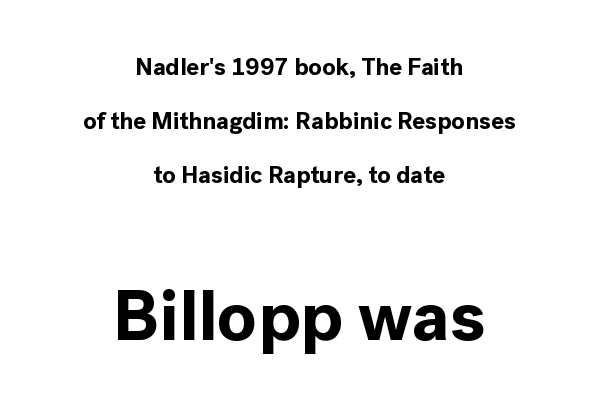
The image shows 71 px bold sans-serif type, upright; set centered, loose line spacing (2.25x), normal letter spacing, not underlined; the second (bottom) block is 2.96x larger; a medium x-height.
